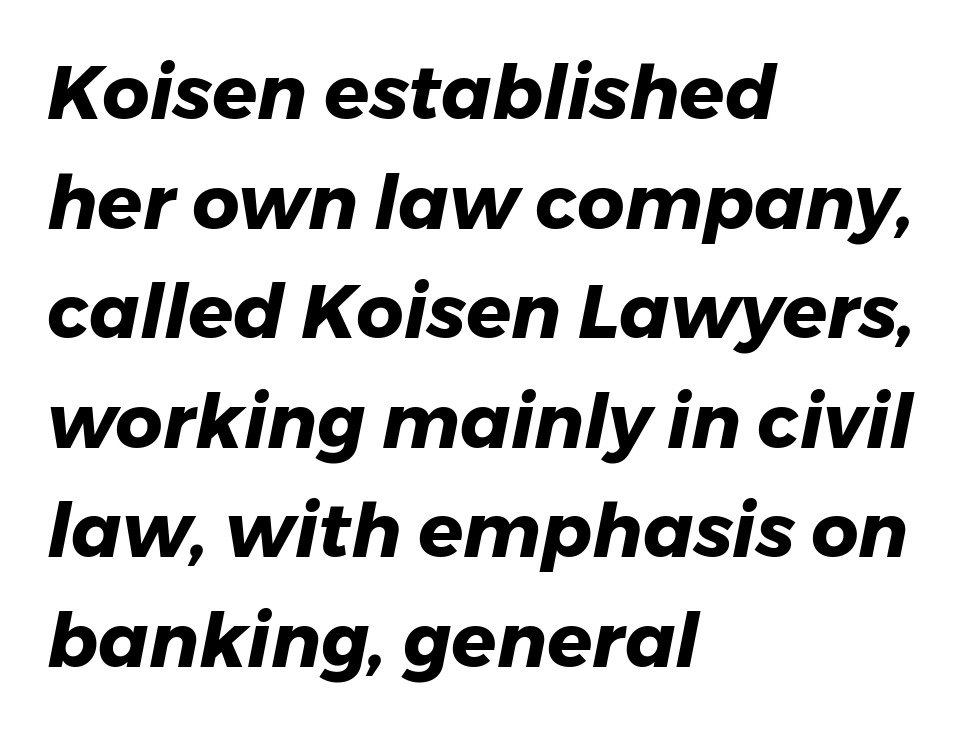
Q: Is the text bold? A: Yes.
Q: Is the text italic (slanted)? A: Yes, it leans right by about 11 degrees.
Q: Is the text underlined? A: No.
Q: How is the paragraph aligned? A: Left-aligned.
Q: Is the spacing between letters normal or unusually wide? A: Normal.
Q: Is the spacing between lines tight, normal or loose? A: Normal.
Q: Width (condensed, normal, or wide)? A: Normal.
Q: Stroke contrast? A: Low.
Q: x-height? A: Medium.
Q: Monospaced? A: No.
